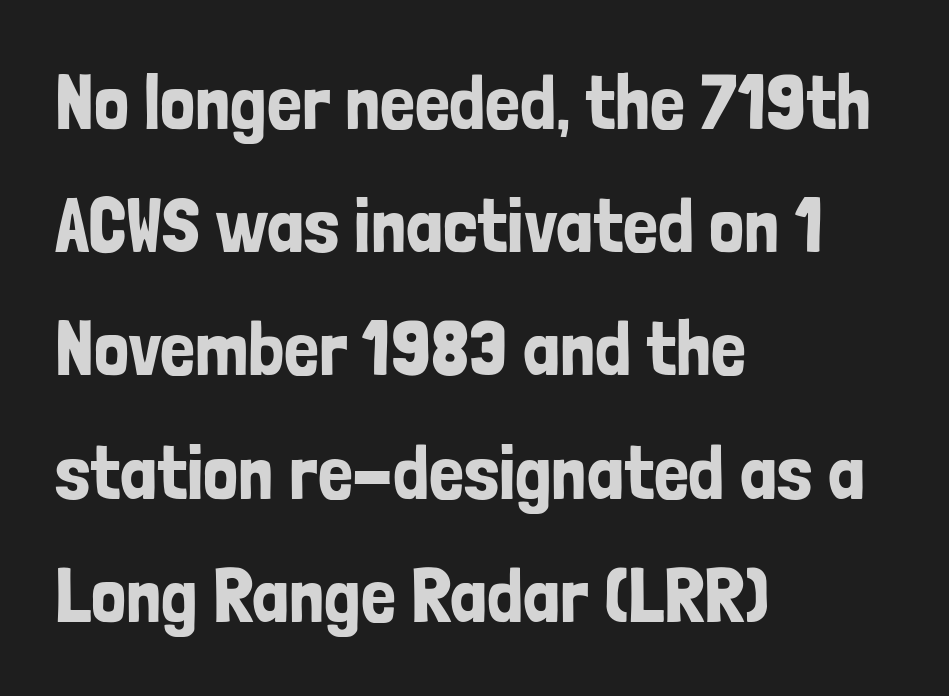
Letterform terminals end flat and unadorned throughout the passage. The letters advance in unequal steps, a hallmark of proportional type. What's the leading like? Ordinary, nothing unusual. Caption: standard tracking, unaltered. Lines of text with bare space underneath. Teacher's note: observe the even left margin — that is flush-left alignment.
